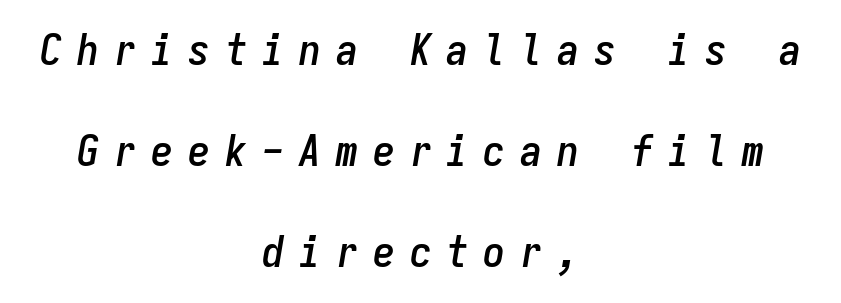
Q: Is the text italic (slanted)? A: Yes, it leans right by about 9 degrees.
Q: Is the text underlined? A: No.
Q: How is the paragraph aligned? A: Centered.
Q: Is the spacing between letters normal or unusually wide? A: Unusually wide.
Q: Is the spacing between lines tight, normal or loose? A: Loose.
Q: Width (condensed, normal, or wide)? A: Condensed.
Q: Stroke contrast? A: Low.
Q: x-height? A: Medium.
Q: Monospaced? A: Yes.
